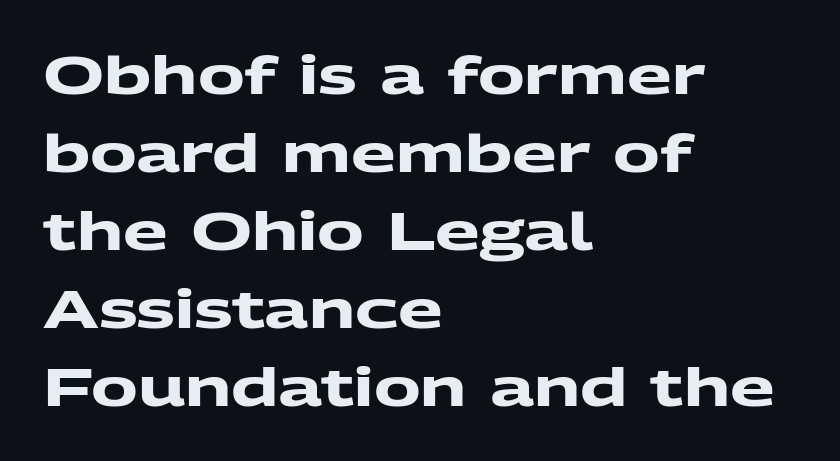
{"serif": "no", "bold": "yes", "weight": "heavy", "width": "wide", "stroke_contrast": "medium", "x_height": "medium", "monospaced": "no", "underline": "no", "align": "left", "line_spacing": "normal", "line_spacing_ratio": 1.5, "letter_spacing": "normal", "letter_spacing_em": 0.0, "glyph_px": 52}
